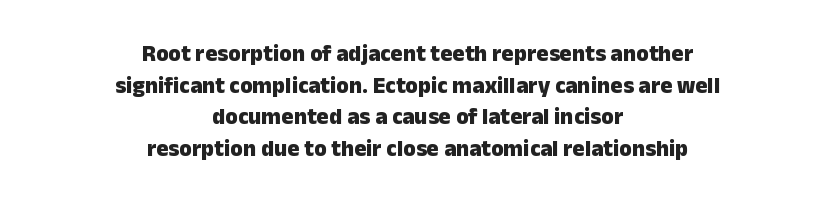
Clear beneath every line of the passage. The letters are bold, with thick, heavy strokes. Designer's note — italics off, roman on. The passage shown has conventional tracking throughout.
